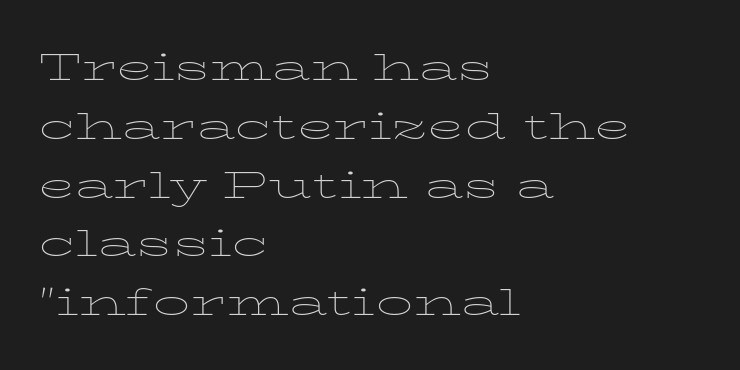
The image shows 37 px thin, wide serif type, upright; set left-aligned, normal line spacing (1.59x), normal letter spacing, not underlined; low stroke contrast and a medium x-height.
